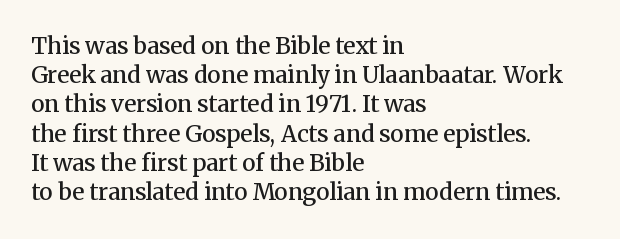
{"italic": "no", "bold": "semi", "underline": "no", "align": "left", "line_spacing": "normal", "line_spacing_ratio": 1.27, "letter_spacing": "normal", "letter_spacing_em": 0.0, "glyph_px": 23}
